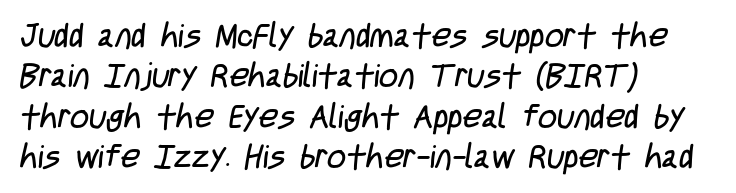
Has an underline been added? It has not. Each letter keeps its own natural width here, so spacing adapts to shape. Bold? No — there's no thickening of the strokes. Characters follow at the spacing the type designer built in. No feet cap the strokes, marking this as sans-serif type. The typesetter chose a ragged-right arrangement here.
